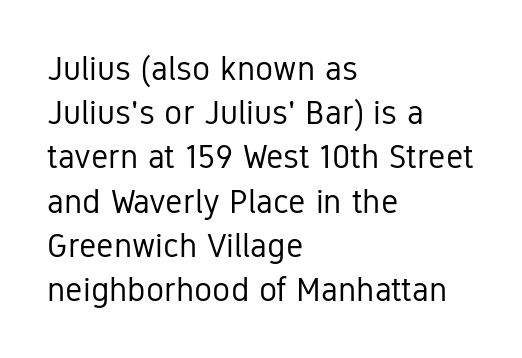
The image shows 34 px regular-weight, condensed sans-serif type, upright; set left-aligned, normal line spacing (1.3x), normal letter spacing, not underlined; low stroke contrast and a medium x-height.
